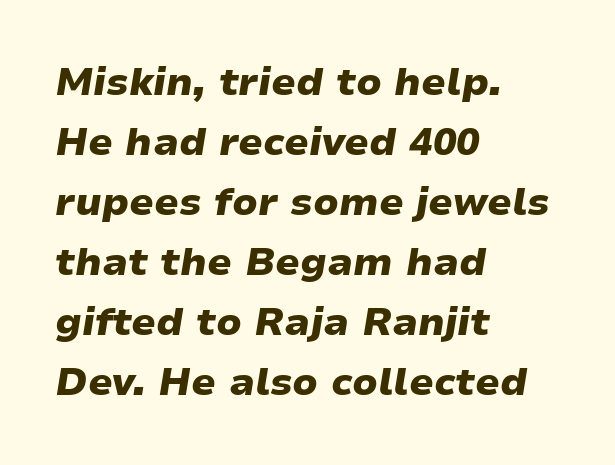
The text carries the slant typical of an italic or oblique font. Beneath every word, the page is bare. Tracking value appears to be zero — textbook default spacing. This block has exactly the height ordinary leading produces. Is this a fixed-width face? No — the glyphs have proportional, varying widths. All the whitespace from short lines collects on the right.
